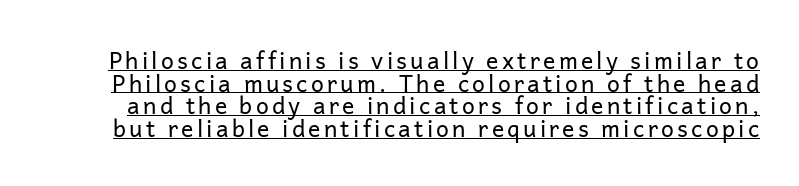
Q: Is the text bold? A: No.
Q: Is the text italic (slanted)? A: No, it is upright.
Q: Is the text underlined? A: Yes.
Q: Is the spacing between lines tight, normal or loose? A: Tight.
